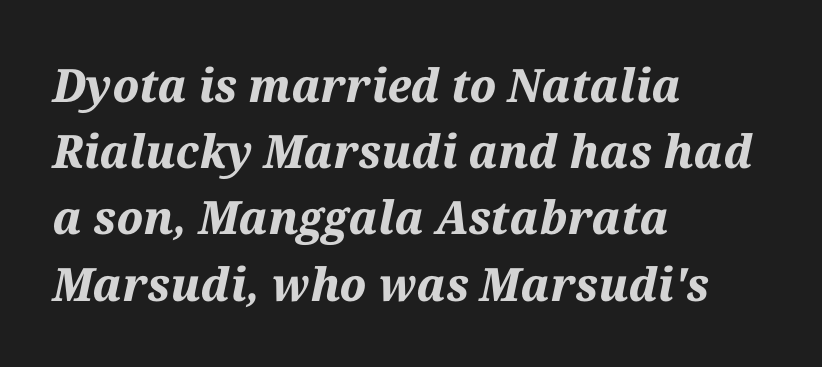
{"italic": "yes", "lean": "right", "slant_degrees": 12, "bold": "yes", "weight": "bold", "width": "normal", "stroke_contrast": "medium", "x_height": "medium", "monospaced": "no", "underline": "no", "align": "left", "line_spacing": "normal", "line_spacing_ratio": 1.44, "letter_spacing": "normal", "letter_spacing_em": 0.0, "glyph_px": 46}
